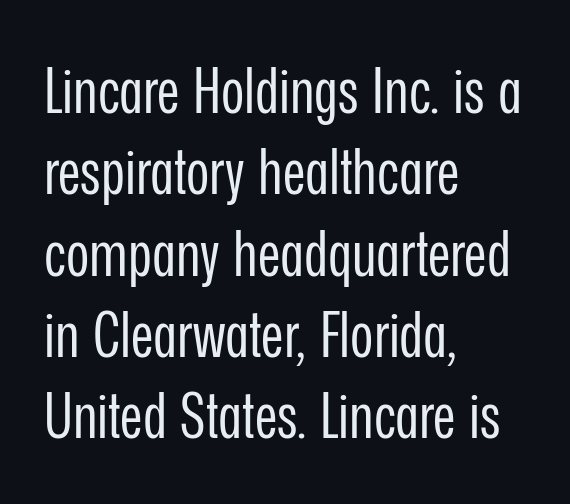
The passage is arranged the way most books set body copy — flush left. Serifs: no, the terminals of the letterforms are clean. The passage shown is typed in a proportional face where columns would drift. Each new line begins a customary step beneath the previous one. The letters sit at their default tracking, neither squeezed nor spread. Descender tails drop into unmarked territory.
